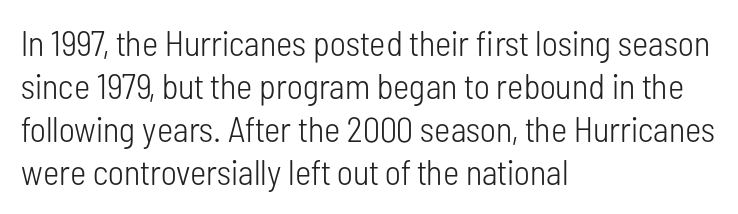
The image shows 35 px light, condensed sans-serif type, upright; set left-aligned, line spacing 1.23x, normal letter spacing, not underlined; low stroke contrast and a medium x-height.
